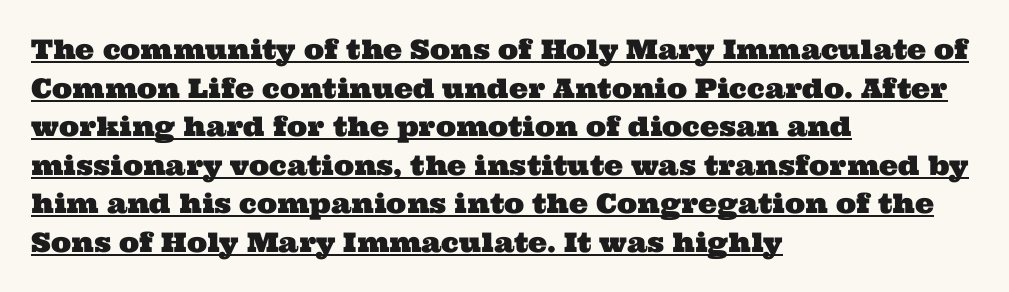
The paragraph has a hard left edge and a soft right edge. The face used here is rendered with its standard letterfit. Emphasis is given by a line drawn under the lettering. Students, observe: this is what conventionally led text looks like.
